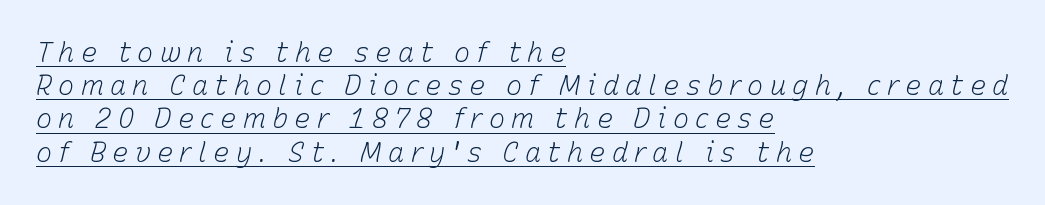
{"italic": "yes", "lean": "right", "slant_degrees": 15, "bold": "no", "underline": "yes", "align": "left", "line_spacing_ratio": 1.23, "letter_spacing": "wide", "letter_spacing_em": 0.23, "glyph_px": 27}
